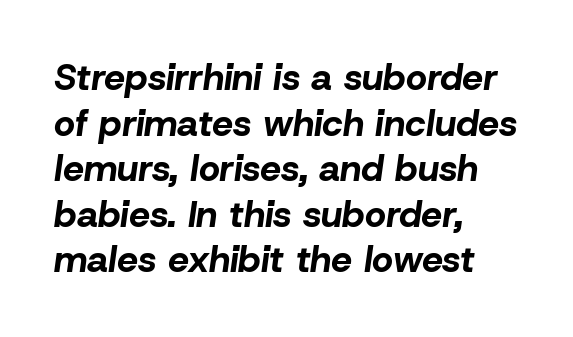
Each row of text sits above clean, open space. You'd pick this weight for a headline — it's a proper bold. Looks like regular typesetting: each glyph gets only the width it needs. Each line starts at the same left margin while the right side varies.
